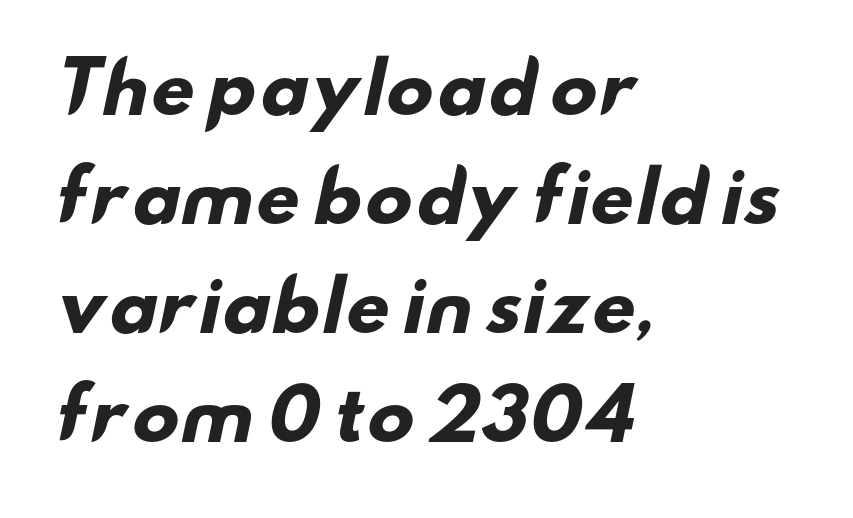
The image shows 69 px heavy, wide sans-serif type; set left-aligned, normal line spacing (1.58x), normal letter spacing, not underlined; low stroke contrast and a small x-height.
